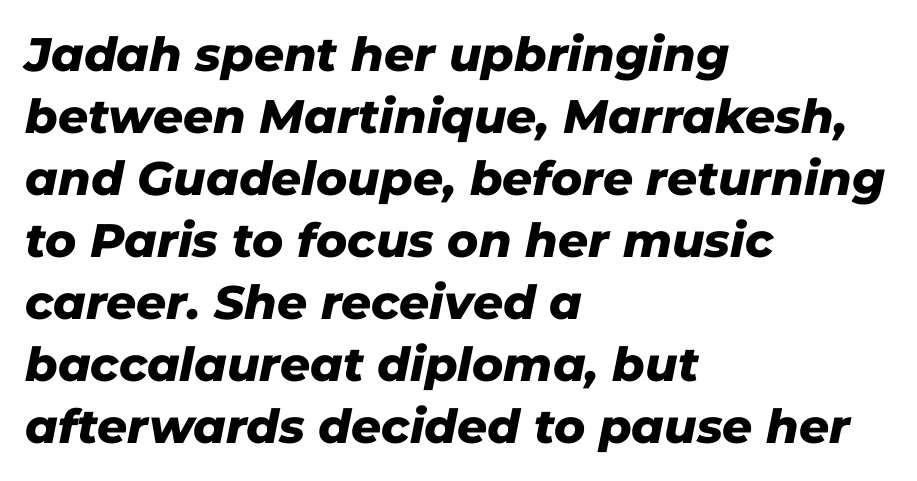
{"italic": "yes", "lean": "right", "slant_degrees": 11, "bold": "yes", "weight": "heavy", "width": "normal", "stroke_contrast": "low", "x_height": "medium", "monospaced": "no", "underline": "no", "align": "left", "line_spacing": "normal", "line_spacing_ratio": 1.32, "letter_spacing": "normal", "letter_spacing_em": 0.0, "glyph_px": 47}
